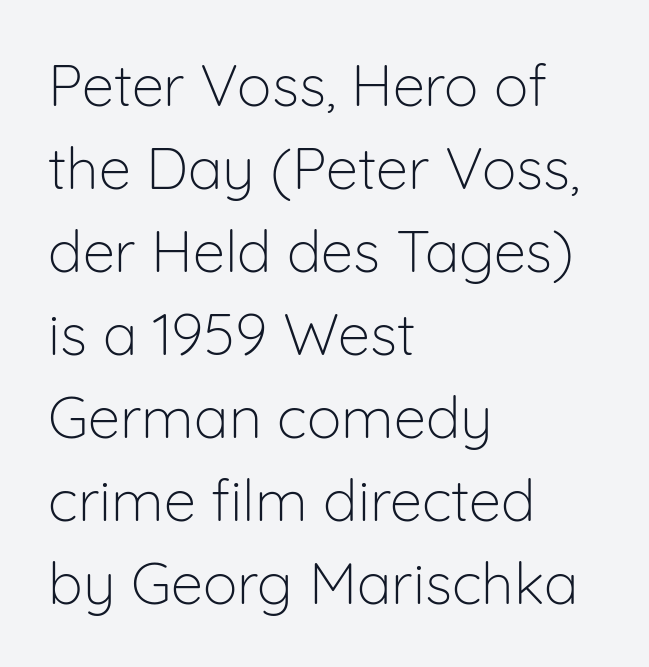
{"serif": "no", "italic": "no", "bold": "no", "weight": "light", "width": "normal", "stroke_contrast": "low", "x_height": "medium", "monospaced": "no", "underline": "no", "align": "left", "line_spacing": "normal", "line_spacing_ratio": 1.43, "letter_spacing": "normal", "letter_spacing_em": 0.0, "glyph_px": 58}
